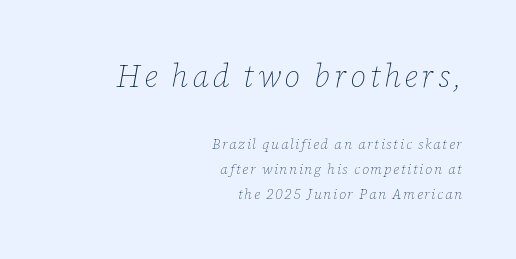
{"italic": "yes", "lean": "right", "slant_degrees": 12, "bold": "no", "weight": "thin", "width": "normal", "stroke_contrast": "low", "x_height": "medium", "monospaced": "no", "underline": "no", "align": "right", "line_spacing_ratio": 1.79, "larger_block": "first", "size_ratio": 2.21, "glyph_px": 31}
